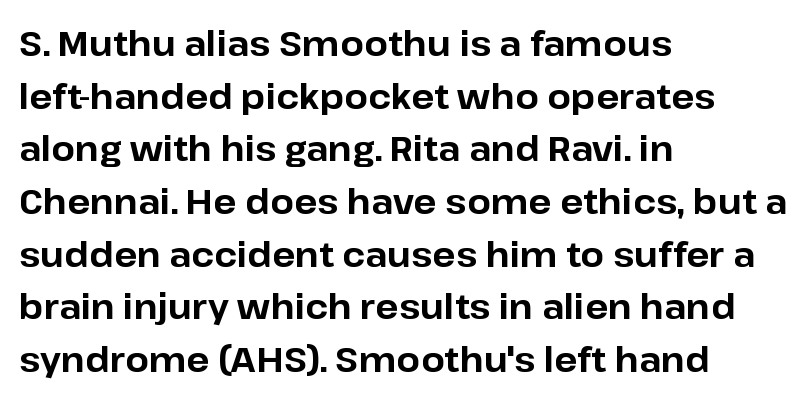
Vertical spacing — default. Inter-character spacing is left at the font's built-in metrics. Has an underline been added? It has not. Note the varied advance widths — an 'i' is clearly narrower than an 'm'. Does the weight exceed regular? Yes, all the way to bold. In terms of letterform style, serifs are entirely absent.
